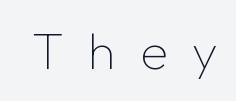
{"serif": "no", "italic": "no", "bold": "no", "weight": "thin", "width": "normal", "stroke_contrast": "low", "x_height": "medium", "monospaced": "no", "underline": "no", "letter_spacing": "wide", "letter_spacing_em": 0.48, "glyph_px": 51}
